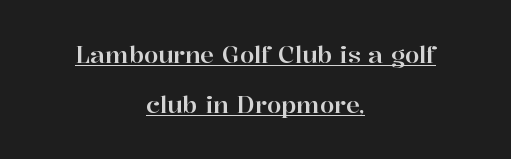
A rule runs beneath these lines of type. Each new line begins a long way beneath the previous one. Ascenders rise straight up at ninety degrees. This sample uses plain, unmodified letter spacing.
